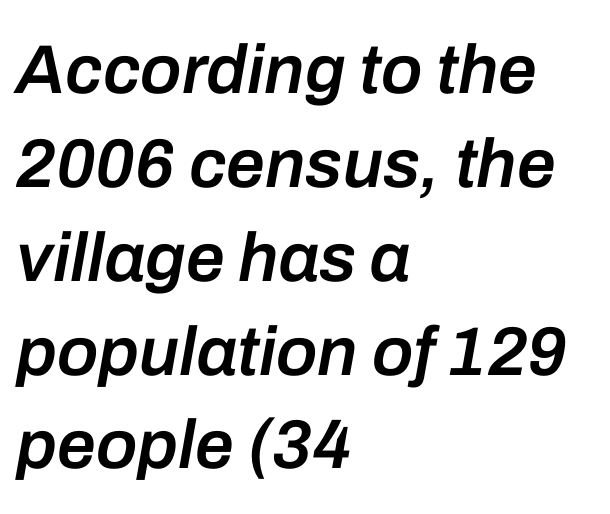
Q: Is the text bold? A: Semi-bold.
Q: Is the text italic (slanted)? A: Yes, it leans right by about 10 degrees.
Q: Is the text underlined? A: No.
Q: How is the paragraph aligned? A: Left-aligned.
Q: Is the spacing between letters normal or unusually wide? A: Normal.
Q: Is the spacing between lines tight, normal or loose? A: Normal.
Q: Width (condensed, normal, or wide)? A: Normal.
Q: Stroke contrast? A: Low.
Q: x-height? A: Medium.
Q: Monospaced? A: No.
